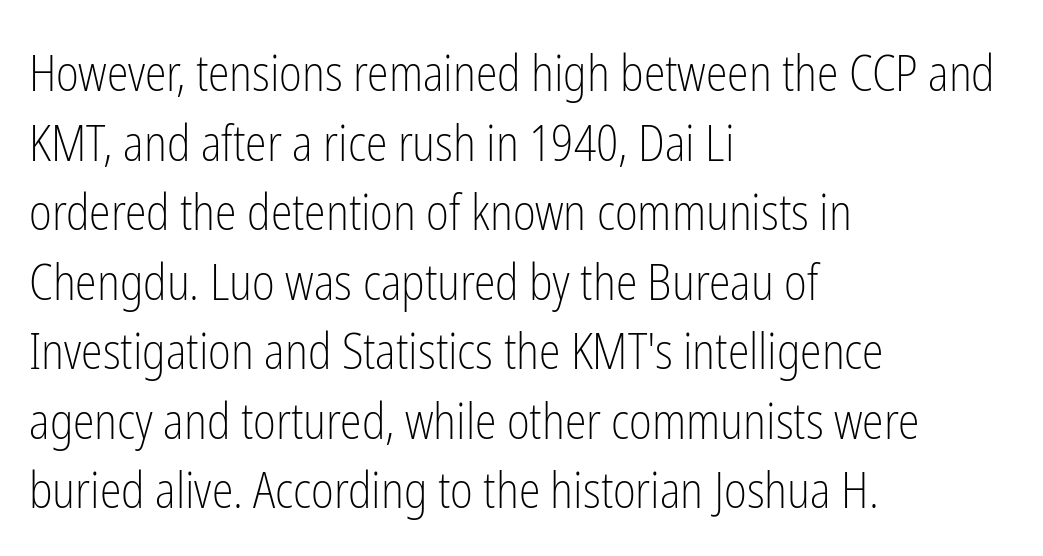
{"serif": "no", "italic": "no", "bold": "no", "weight": "light", "width": "condensed", "stroke_contrast": "low", "x_height": "medium", "monospaced": "no", "underline": "no", "align": "left", "line_spacing": "normal", "line_spacing_ratio": 1.42, "letter_spacing": "normal", "letter_spacing_em": 0.0, "glyph_px": 49}
